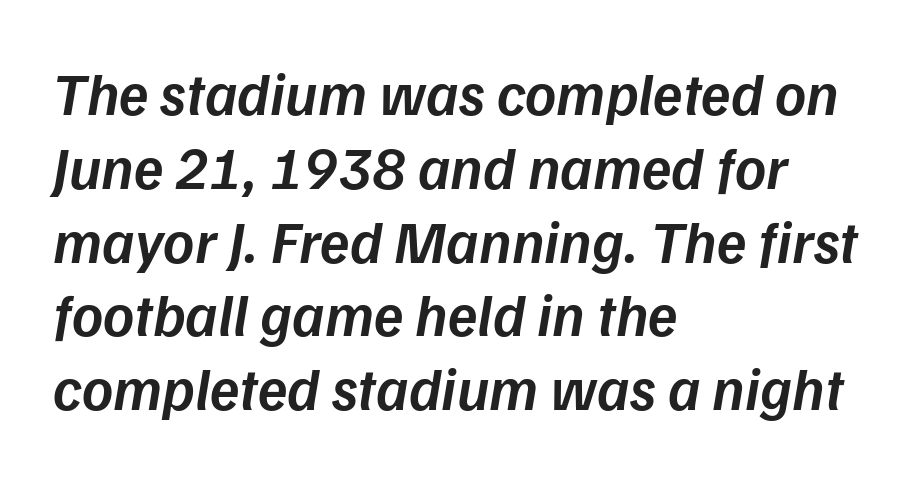
{"italic": "yes", "lean": "right", "slant_degrees": 9, "bold": "semi", "weight": "semibold", "width": "normal", "stroke_contrast": "low", "x_height": "medium", "monospaced": "no", "underline": "no", "align": "left", "line_spacing_ratio": 1.23, "letter_spacing": "normal", "letter_spacing_em": 0.0, "glyph_px": 60}
